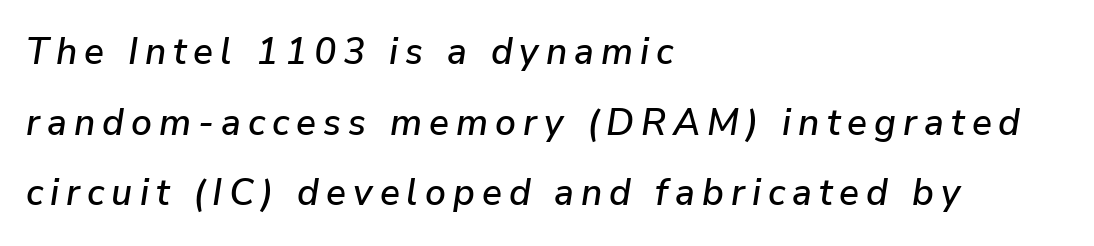
{"italic": "yes", "lean": "right", "slant_degrees": 9, "width": "normal", "stroke_contrast": "low", "x_height": "medium", "monospaced": "no", "underline": "no", "align": "left", "line_spacing": "loose", "line_spacing_ratio": 1.91, "glyph_px": 37}
